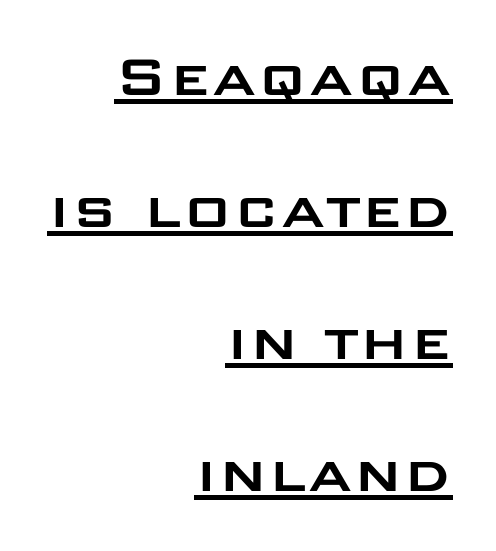
Each letter keeps its own natural width here, so spacing adapts to shape. Is the block centered? No — it sits flush against the right margin. Like a heading marked for emphasis, these lines bear an underscore. Leading: increased.
